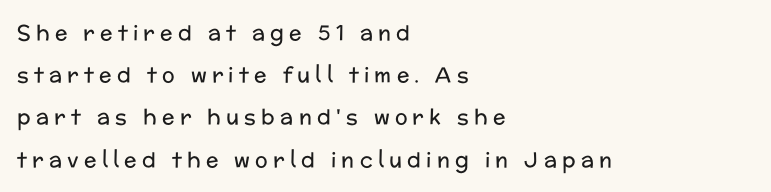
The image shows 21 px text type, upright; set left-aligned, loose line spacing (2.01x), unusually wide letter spacing (+0.25 em), not underlined.
